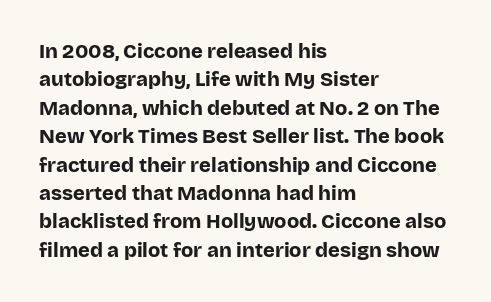
The image shows 20 px bold type, upright; set left-aligned, normal line spacing (1.42x), normal letter spacing, not underlined.
